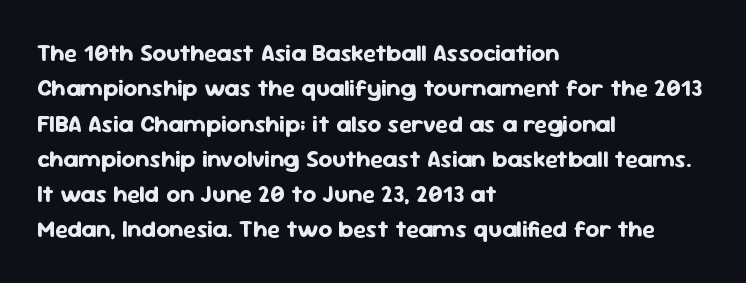
{"italic": "no", "bold": "yes", "underline": "no", "align": "left", "line_spacing": "normal", "line_spacing_ratio": 1.47, "letter_spacing": "normal", "letter_spacing_em": 0.0, "glyph_px": 24}
